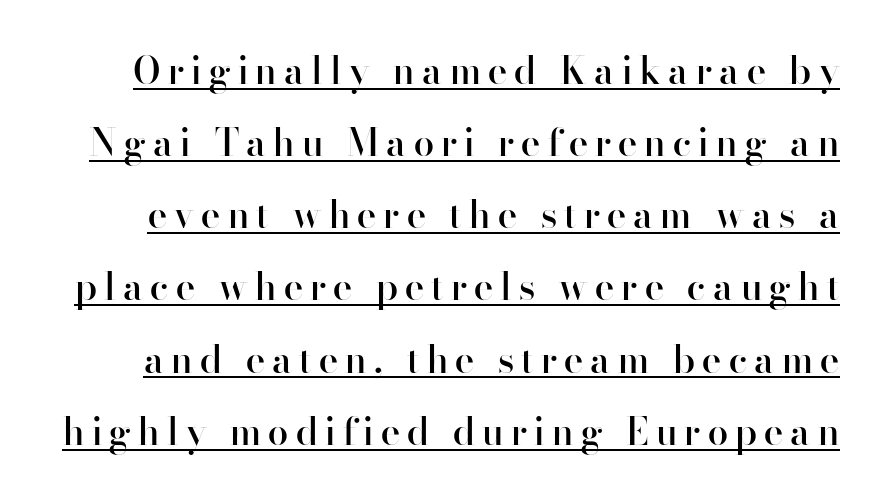
The image shows 37 px semibold sans-serif type, upright; set loose line spacing (1.95x), unusually wide letter spacing (+0.2 em), underlined; high stroke contrast and a small x-height.
